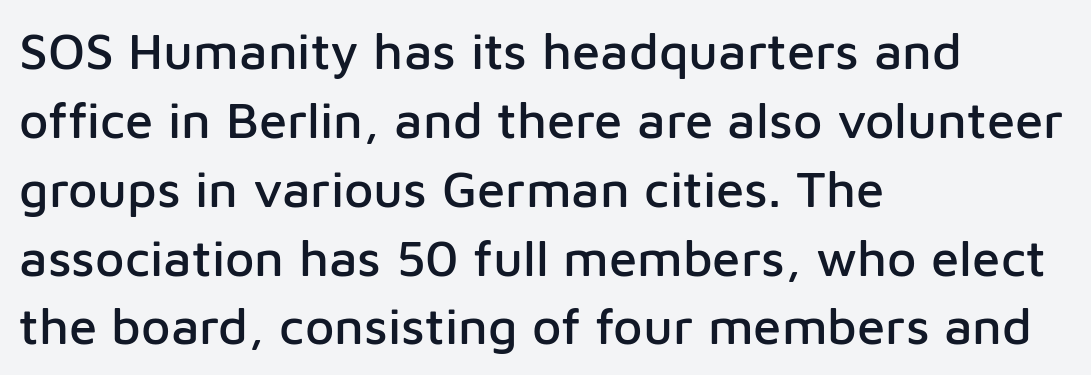
Q: Is the text italic (slanted)? A: No, it is upright.
Q: Is the typeface a serif or a sans-serif typeface? A: Sans-serif.
Q: Is the text underlined? A: No.
Q: How is the paragraph aligned? A: Left-aligned.
Q: Is the spacing between letters normal or unusually wide? A: Normal.
Q: Is the spacing between lines tight, normal or loose? A: Normal.
Q: Width (condensed, normal, or wide)? A: Normal.
Q: Stroke contrast? A: Low.
Q: x-height? A: Medium.
Q: Monospaced? A: No.
